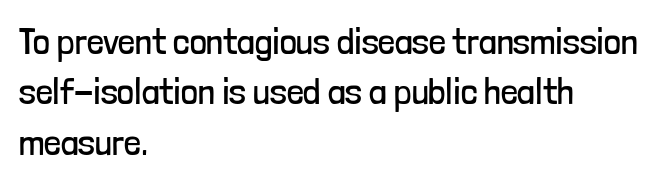
If you measured baseline to baseline, you'd find a middling distance. Descenders are the only things crossing below the line. The paragraph has a hard left edge and a soft right edge. Style check: upright. The typeface chosen for these lines omits serifs. Compared with typical body copy, the letter spacing here is the same.
